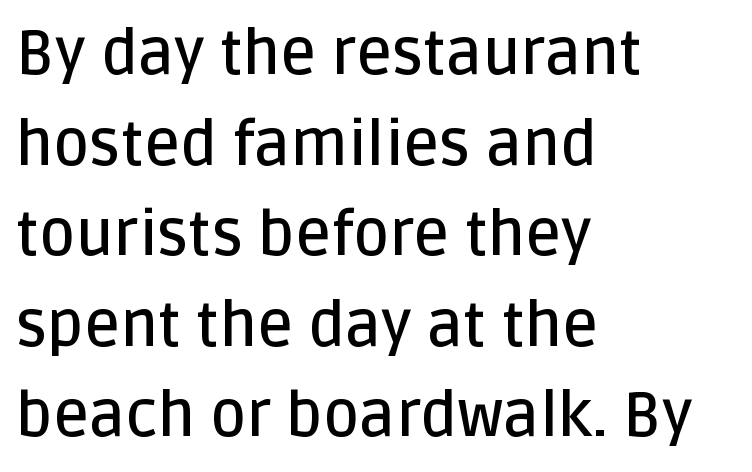
{"serif": "no", "italic": "no", "bold": "semi", "weight": "semibold", "width": "normal", "stroke_contrast": "low", "x_height": "large", "monospaced": "no", "underline": "no", "align": "left", "line_spacing": "normal", "line_spacing_ratio": 1.46, "letter_spacing": "normal", "letter_spacing_em": 0.0, "glyph_px": 62}
